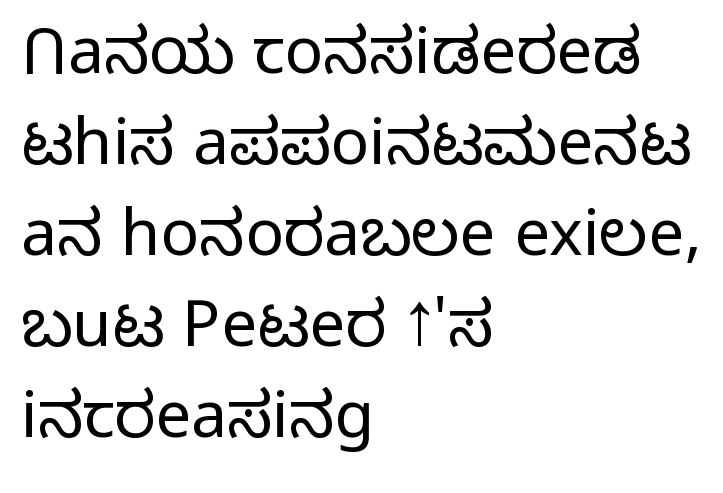
The image shows 64 px light sans-serif type, upright; set left-aligned, normal line spacing (1.42x), normal letter spacing, not underlined; low stroke contrast and a medium x-height.
